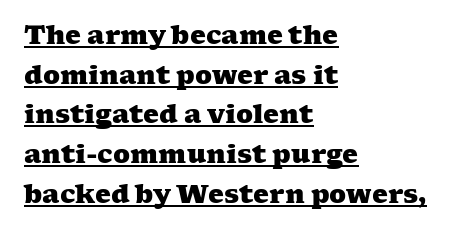
{"bold": "yes", "underline": "yes", "align": "left", "line_spacing": "normal", "line_spacing_ratio": 1.59, "letter_spacing": "normal", "letter_spacing_em": 0.0, "glyph_px": 25}
